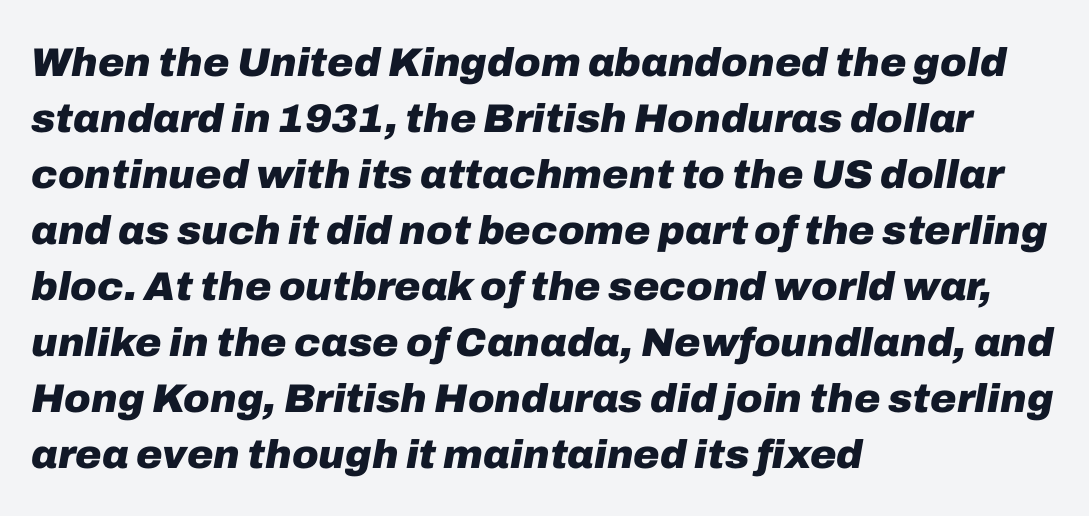
Q: Is the text bold? A: Yes.
Q: Is the text italic (slanted)? A: Yes, it leans right by about 10 degrees.
Q: Is the text underlined? A: No.
Q: How is the paragraph aligned? A: Left-aligned.
Q: Is the spacing between letters normal or unusually wide? A: Normal.
Q: Is the spacing between lines tight, normal or loose? A: Normal.
Q: Width (condensed, normal, or wide)? A: Normal.
Q: Stroke contrast? A: Low.
Q: x-height? A: Medium.
Q: Monospaced? A: No.
